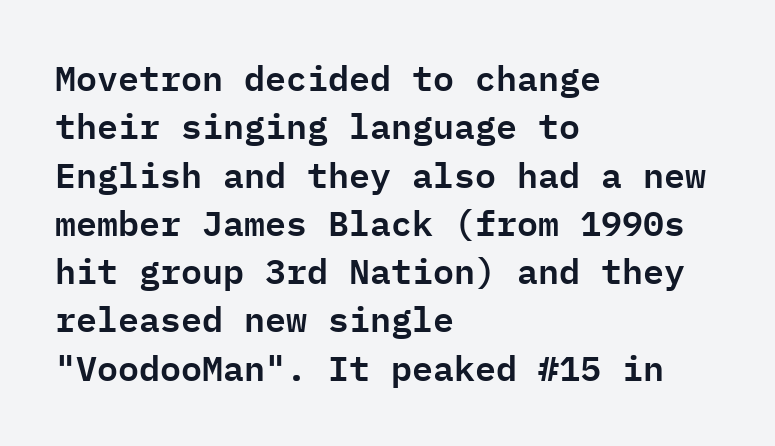
{"serif": "no", "italic": "no", "width": "normal", "stroke_contrast": "low", "x_height": "medium", "monospaced": "yes", "underline": "no", "align": "left", "line_spacing": "normal", "line_spacing_ratio": 1.38, "letter_spacing": "normal", "letter_spacing_em": 0.0, "glyph_px": 35}
